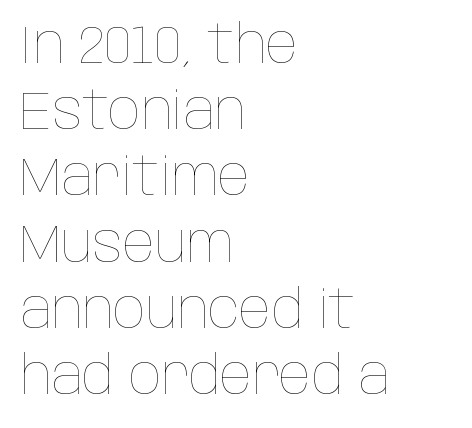
The image shows 53 px thin, condensed type, upright; set left-aligned, normal line spacing (1.25x), normal letter spacing, not underlined; low stroke contrast and a large x-height.
